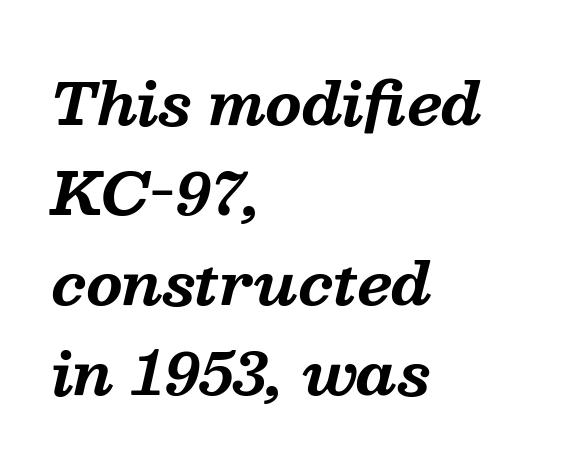
{"serif": "yes", "italic": "yes", "lean": "right", "slant_degrees": 13, "bold": "yes", "weight": "bold", "width": "normal", "stroke_contrast": "medium", "x_height": "medium", "monospaced": "no", "underline": "no", "align": "left", "line_spacing": "normal", "line_spacing_ratio": 1.55, "letter_spacing": "normal", "letter_spacing_em": 0.0, "glyph_px": 58}
